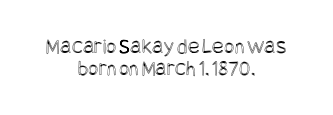
Ascenders rise straight up at ninety degrees. Which margin do the lines hug? Neither — every line sits in the middle. Here the glyphs are tracked normally, forming tight word shapes. The glyphs are unaccompanied by any horizontal stroke below them. Interline gaps are noticeably narrow in this sample.
